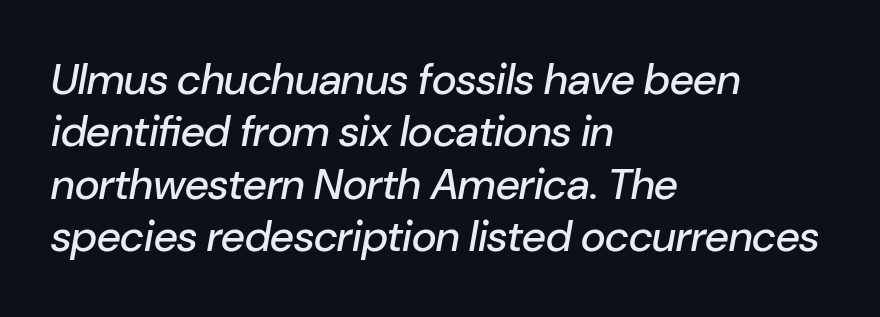
{"italic": "yes", "lean": "right", "slant_degrees": 10, "width": "normal", "stroke_contrast": "low", "x_height": "medium", "monospaced": "no", "underline": "no", "align": "left", "line_spacing_ratio": 1.22, "letter_spacing": "normal", "letter_spacing_em": 0.0, "glyph_px": 43}
